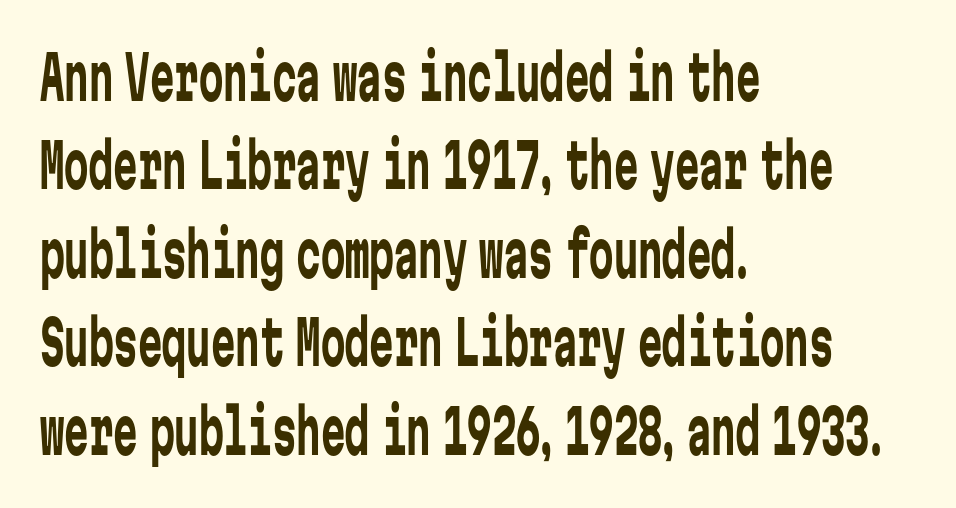
Q: Is the text bold? A: No.
Q: Is the text italic (slanted)? A: No, it is upright.
Q: Is the typeface a serif or a sans-serif typeface? A: Sans-serif.
Q: Is the text underlined? A: No.
Q: How is the paragraph aligned? A: Left-aligned.
Q: Is the spacing between letters normal or unusually wide? A: Normal.
Q: Is the spacing between lines tight, normal or loose? A: Normal.
Q: Width (condensed, normal, or wide)? A: Condensed.
Q: Stroke contrast? A: Low.
Q: x-height? A: Medium.
Q: Monospaced? A: Yes.
